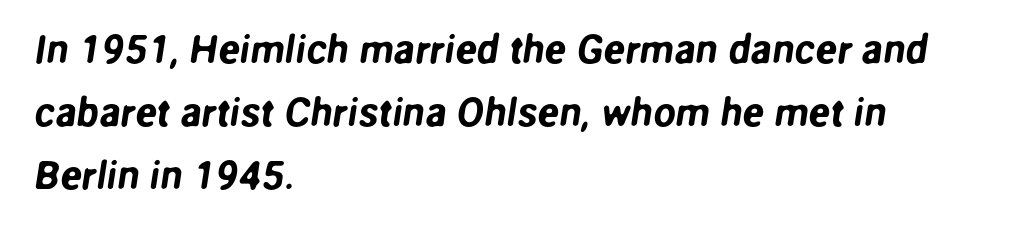
The image shows 40 px sans-serif type; set left-aligned, normal line spacing (1.58x), normal letter spacing, not underlined; low stroke contrast and a medium x-height.
